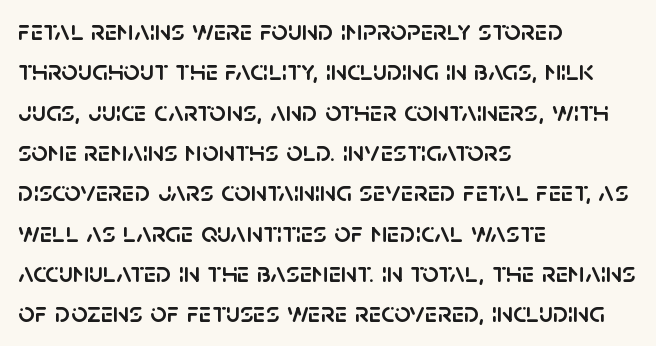
You can tell it's not italic because the verticals are truly vertical. Typographically, this falls in the sans-serif category. Left-aligned paragraph, ragged on the right. Has an underline been added? It has not. The letters advance in unequal steps, a hallmark of proportional type.
